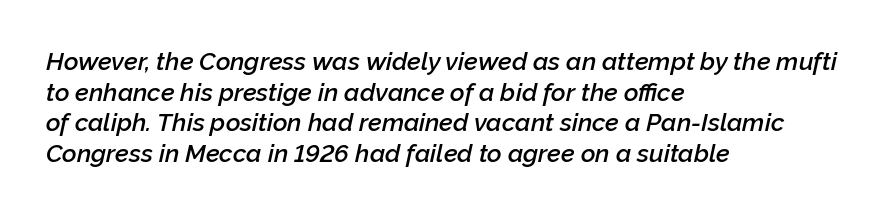
{"italic": "yes", "lean": "right", "slant_degrees": 12, "bold": "semi", "underline": "no", "align": "left", "line_spacing_ratio": 1.23, "letter_spacing": "normal", "letter_spacing_em": 0.0, "glyph_px": 25}
